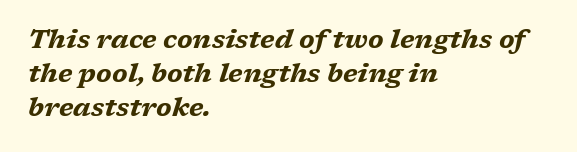
Q: Is the text bold? A: Yes.
Q: Is the text italic (slanted)? A: Yes, it leans right by about 17 degrees.
Q: Is the text underlined? A: No.
Q: How is the paragraph aligned? A: Left-aligned.
Q: Is the spacing between letters normal or unusually wide? A: Normal.
Q: Is the spacing between lines tight, normal or loose? A: Normal.
